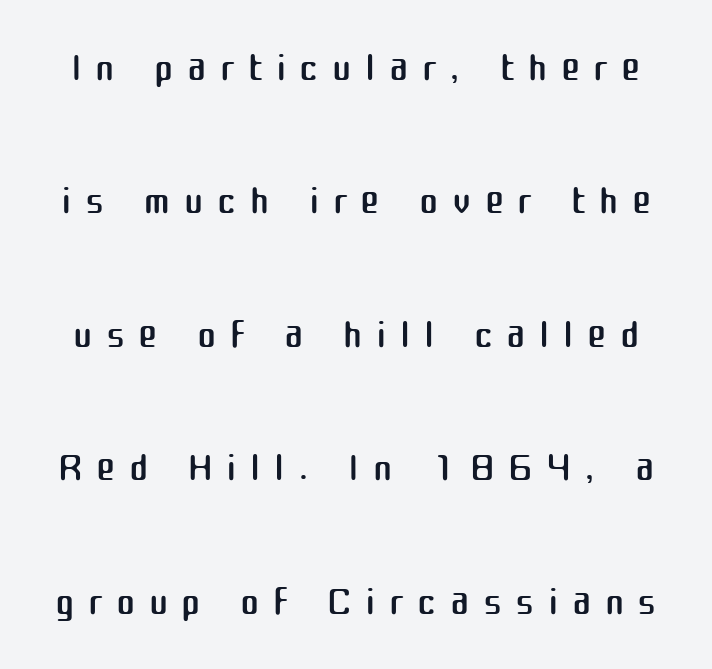
Q: Is the text bold? A: No.
Q: Is the text italic (slanted)? A: No, it is upright.
Q: Is the typeface a serif or a sans-serif typeface? A: Sans-serif.
Q: Is the text underlined? A: No.
Q: Is the spacing between letters normal or unusually wide? A: Unusually wide.
Q: Is the spacing between lines tight, normal or loose? A: Loose.
Q: Width (condensed, normal, or wide)? A: Normal.
Q: Stroke contrast? A: Medium.
Q: x-height? A: Medium.
Q: Monospaced? A: No.
